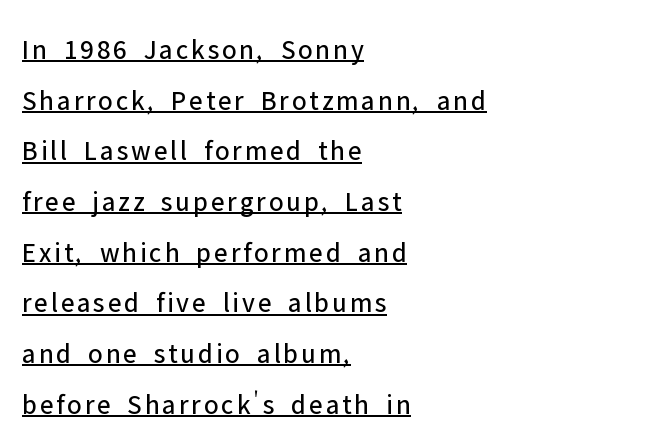
The image shows 28 px regular-weight sans-serif type, upright; set left-aligned, line spacing 1.81x, underlined; low stroke contrast and a medium x-height.
